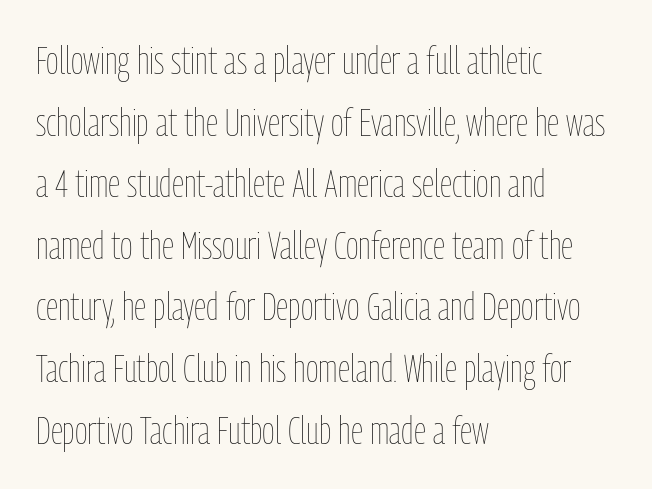
{"italic": "no", "bold": "no", "weight": "thin", "width": "condensed", "stroke_contrast": "low", "x_height": "medium", "monospaced": "no", "underline": "no", "align": "left", "line_spacing": "normal", "line_spacing_ratio": 1.58, "letter_spacing": "normal", "letter_spacing_em": 0.0, "glyph_px": 39}
